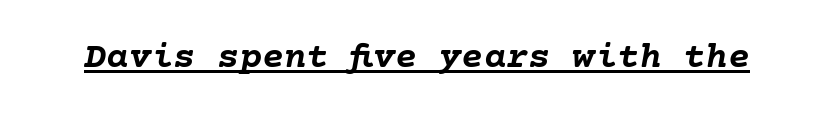
Students, note that the glyphs here touch the page at normal intervals. Bold? Absolutely — the strokes are thick and heavy. Yep, that's italic — everything's leaning. Honestly, the underline is the first thing you notice here.
